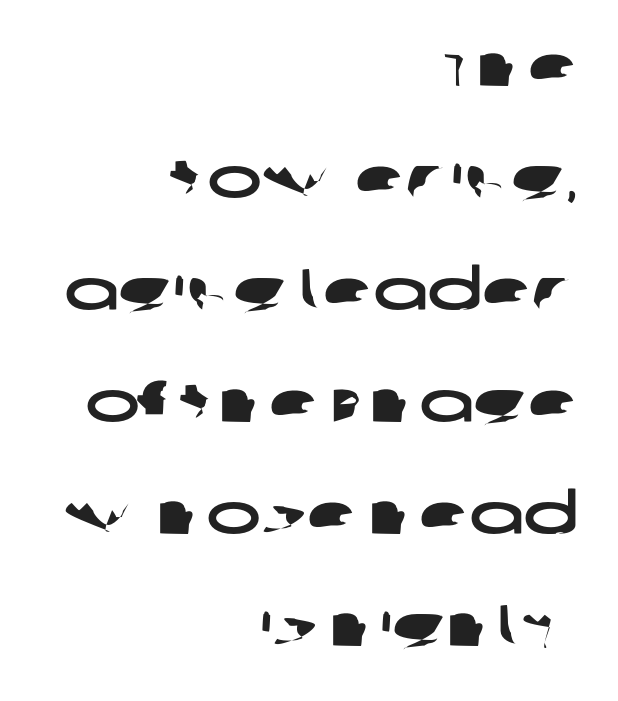
{"serif": "no", "width": "wide", "stroke_contrast": "low", "x_height": "large", "monospaced": "no", "underline": "no", "align": "right", "line_spacing": "loose", "line_spacing_ratio": 1.93, "letter_spacing": "normal", "letter_spacing_em": 0.0, "glyph_px": 58}
